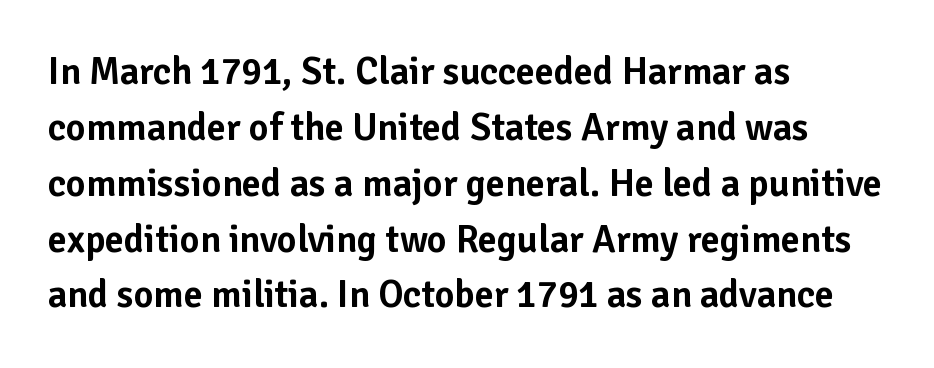
{"serif": "no", "italic": "no", "width": "normal", "stroke_contrast": "low", "x_height": "medium", "monospaced": "no", "underline": "no", "align": "left", "line_spacing": "normal", "line_spacing_ratio": 1.47, "letter_spacing": "normal", "letter_spacing_em": 0.0, "glyph_px": 38}
